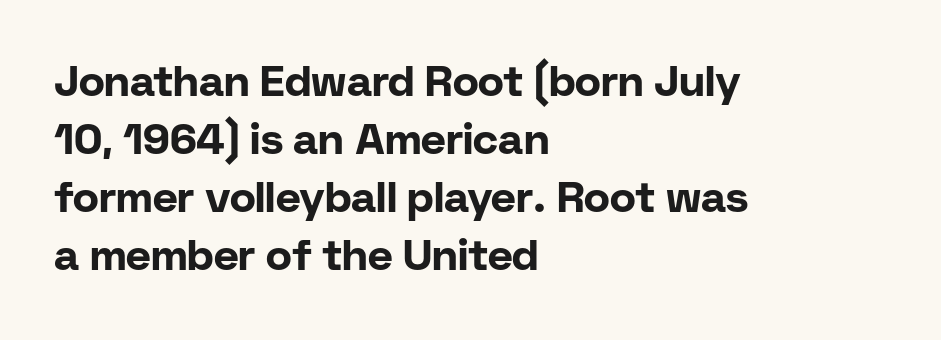
{"serif": "no", "italic": "no", "bold": "yes", "weight": "bold", "width": "normal", "stroke_contrast": "low", "x_height": "medium", "monospaced": "no", "underline": "no", "align": "left", "line_spacing": "normal", "line_spacing_ratio": 1.35, "letter_spacing": "normal", "letter_spacing_em": 0.0, "glyph_px": 43}
